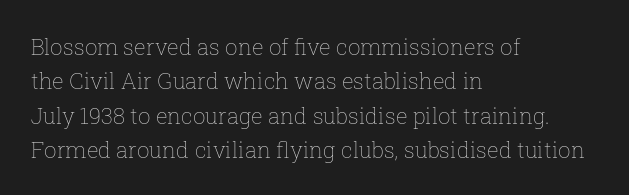
Q: Is the text bold? A: No.
Q: Is the text italic (slanted)? A: No, it is upright.
Q: Is the text underlined? A: No.
Q: How is the paragraph aligned? A: Left-aligned.
Q: Is the spacing between letters normal or unusually wide? A: Normal.
Q: Is the spacing between lines tight, normal or loose? A: Normal.
